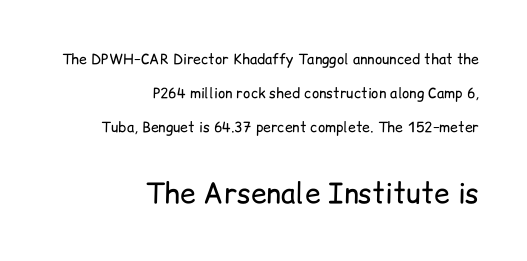
Nope, no serifs anywhere on these letters. Is the block centered? No — it sits flush against the right margin. The face used here is rendered with its standard letterfit. The glyphs are unaccompanied by any horizontal stroke below them. The designer dialed line spacing up above the default. Ink coverage per letter is moderate at most.
